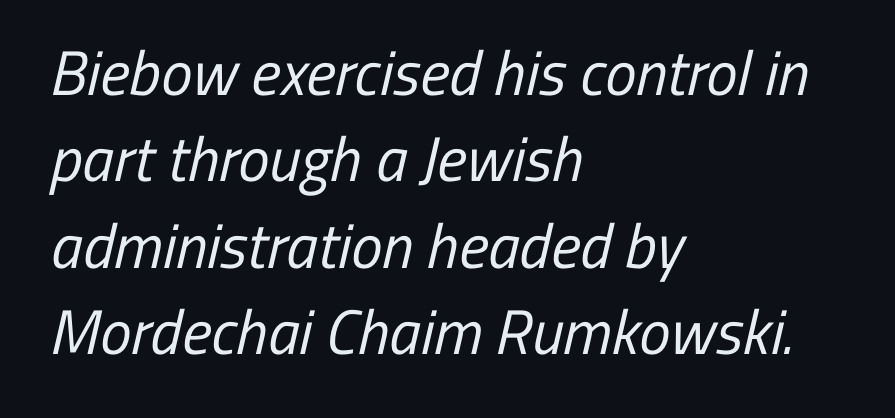
The image shows 63 px regular-weight, condensed sans-serif type; set left-aligned, normal line spacing (1.37x), normal letter spacing, not underlined; low stroke contrast and a medium x-height.
